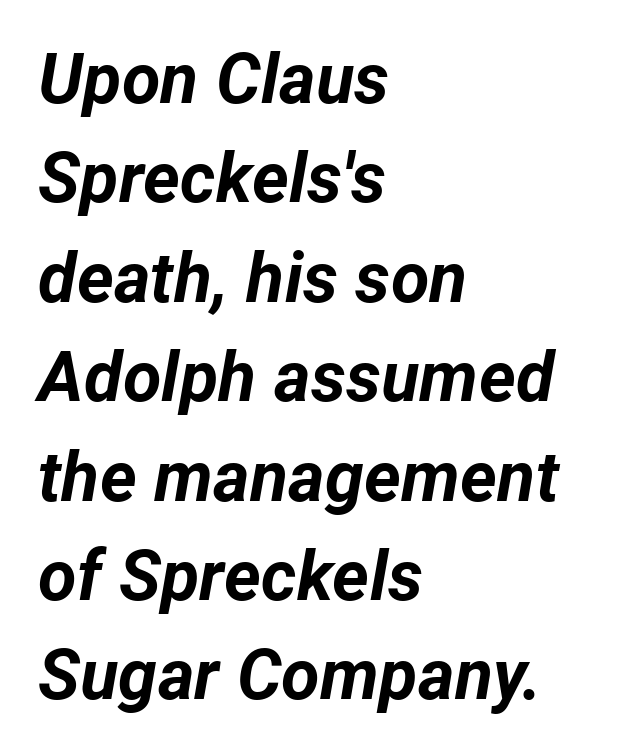
{"italic": "yes", "lean": "right", "slant_degrees": 12, "bold": "yes", "weight": "bold", "width": "normal", "stroke_contrast": "low", "x_height": "medium", "monospaced": "no", "underline": "no", "align": "left", "line_spacing": "normal", "line_spacing_ratio": 1.42, "letter_spacing": "normal", "letter_spacing_em": 0.0, "glyph_px": 70}
